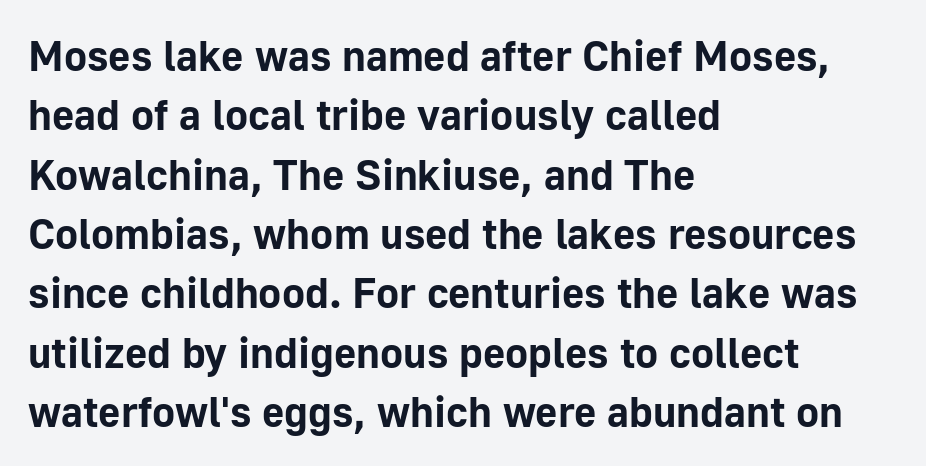
{"serif": "no", "italic": "no", "bold": "yes", "weight": "bold", "width": "normal", "stroke_contrast": "low", "x_height": "medium", "monospaced": "no", "underline": "no", "align": "left", "line_spacing": "normal", "line_spacing_ratio": 1.38, "letter_spacing": "normal", "letter_spacing_em": 0.0, "glyph_px": 43}
